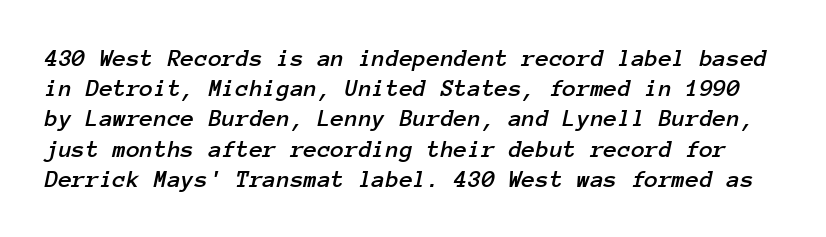
The font's italic variant was chosen for this text. Standard letterfit; no display-style spreading of the glyphs. Underlining? Definitely not there.
